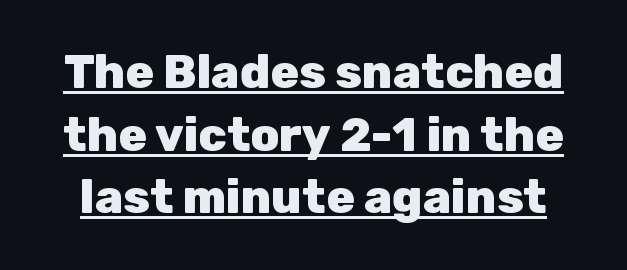
Q: Is the text bold? A: Yes.
Q: Is the text italic (slanted)? A: No, it is upright.
Q: Is the typeface a serif or a sans-serif typeface? A: Sans-serif.
Q: Is the text underlined? A: Yes.
Q: Is the spacing between letters normal or unusually wide? A: Normal.
Q: Is the spacing between lines tight, normal or loose? A: Normal.
Q: Width (condensed, normal, or wide)? A: Normal.
Q: Stroke contrast? A: Low.
Q: x-height? A: Medium.
Q: Monospaced? A: No.
